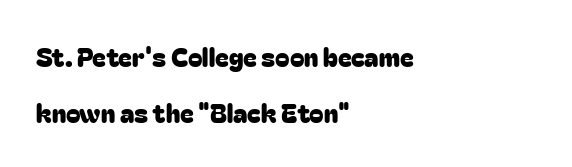
Q: Is the text italic (slanted)? A: No, it is upright.
Q: Is the text underlined? A: No.
Q: How is the paragraph aligned? A: Left-aligned.
Q: Is the spacing between letters normal or unusually wide? A: Normal.
Q: Is the spacing between lines tight, normal or loose? A: Loose.
